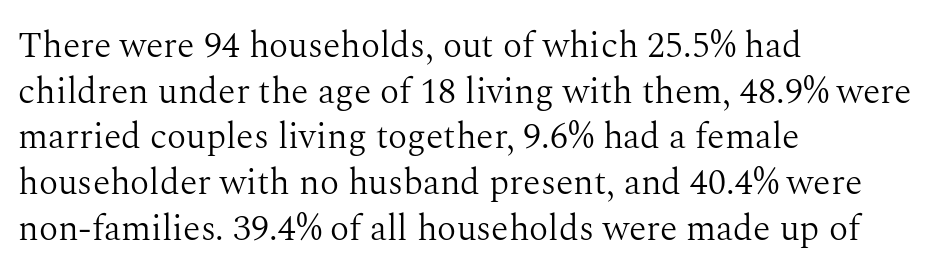
The image shows 36 px light serif type, upright; set left-aligned, normal line spacing (1.27x), normal letter spacing, not underlined; medium stroke contrast and a medium x-height.
